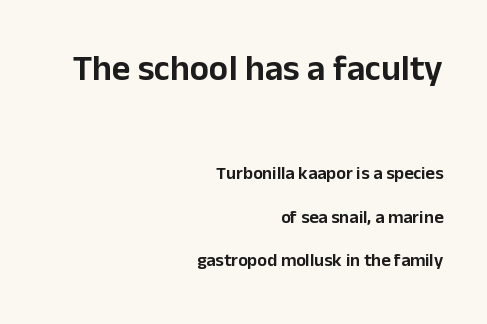
The image shows 36 px sans-serif type, upright; set right-aligned, loose line spacing (2.44x), normal letter spacing, not underlined; the first (top) block is 2.0x larger; low stroke contrast and a medium x-height.
